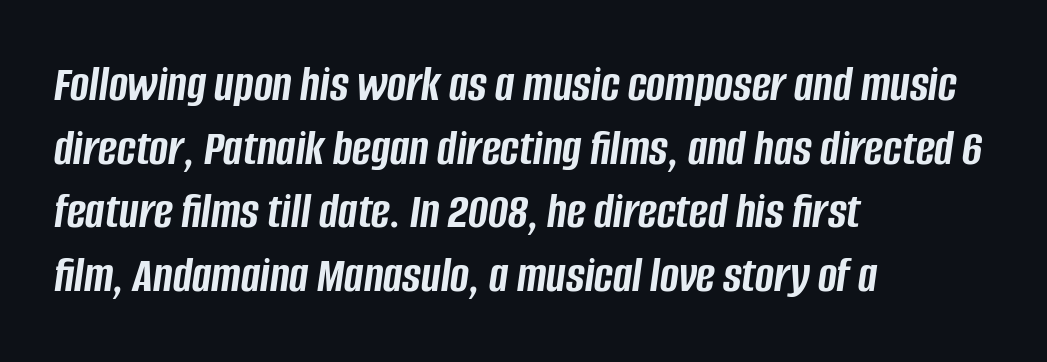
The face used here has a pronounced slope to its letters. The horizontal fit of the characters is conventional and even. Here the designer chose a conventional face with non-uniform glyph widths. Clear beneath every line of the passage. The text block is weighted toward the left margin, trailing off unevenly rightward.
